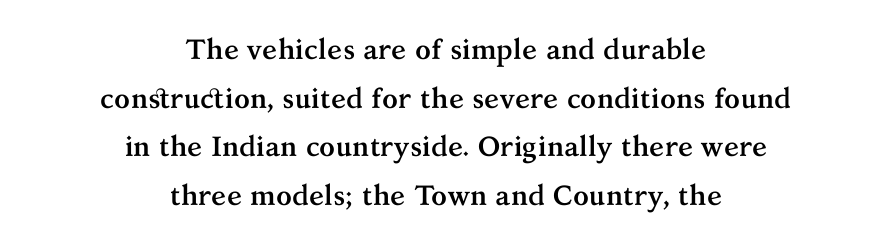
{"serif": "yes", "italic": "no", "bold": "yes", "weight": "semibold", "width": "normal", "stroke_contrast": "medium", "x_height": "medium", "monospaced": "no", "underline": "no", "align": "center", "line_spacing_ratio": 1.74, "letter_spacing": "normal", "letter_spacing_em": 0.0, "glyph_px": 28}
